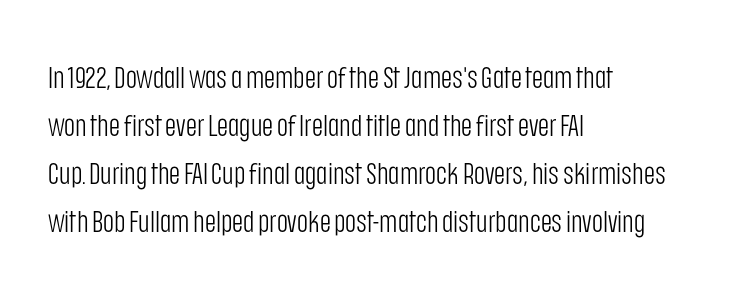
{"serif": "no", "italic": "no", "bold": "no", "weight": "light", "width": "condensed", "stroke_contrast": "low", "x_height": "large", "monospaced": "no", "underline": "no", "align": "left", "line_spacing": "normal", "line_spacing_ratio": 1.6, "letter_spacing": "normal", "letter_spacing_em": 0.0, "glyph_px": 30}
